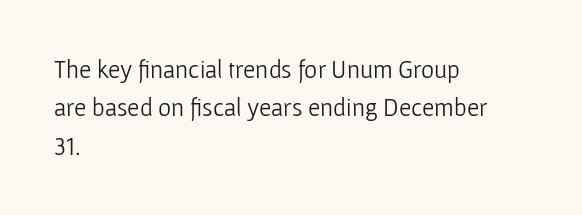
The image shows 25 px text type, upright; set left-aligned, normal line spacing (1.54x), normal letter spacing, not underlined.
